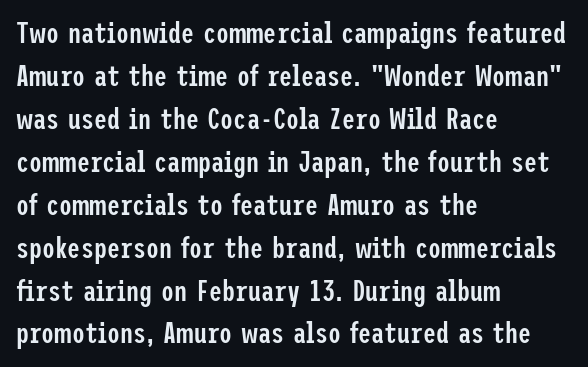
The image shows 29 px semibold, condensed sans-serif type, upright; set left-aligned, normal line spacing (1.48x), normal letter spacing, not underlined; low stroke contrast and a medium x-height.
